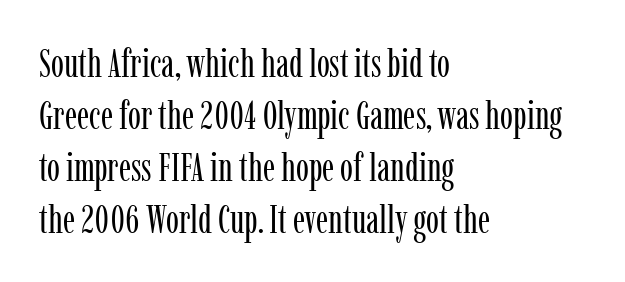
Q: Is the text bold? A: No.
Q: Is the text italic (slanted)? A: No, it is upright.
Q: Is the typeface a serif or a sans-serif typeface? A: Serif.
Q: Is the text underlined? A: No.
Q: How is the paragraph aligned? A: Left-aligned.
Q: Is the spacing between letters normal or unusually wide? A: Normal.
Q: Is the spacing between lines tight, normal or loose? A: Normal.
Q: Width (condensed, normal, or wide)? A: Condensed.
Q: Stroke contrast? A: Low.
Q: x-height? A: Medium.
Q: Monospaced? A: No.
